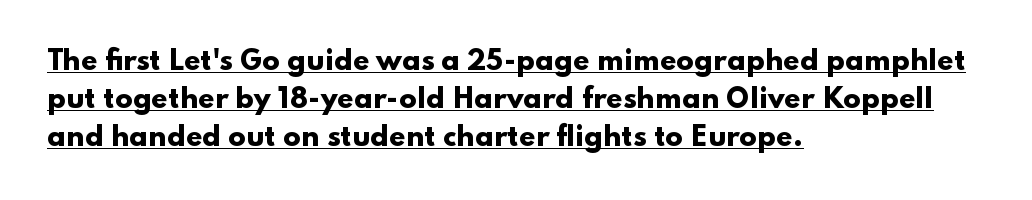
{"italic": "no", "bold": "yes", "underline": "yes", "align": "left", "line_spacing": "normal", "line_spacing_ratio": 1.46, "letter_spacing": "normal", "letter_spacing_em": 0.0, "glyph_px": 26}
